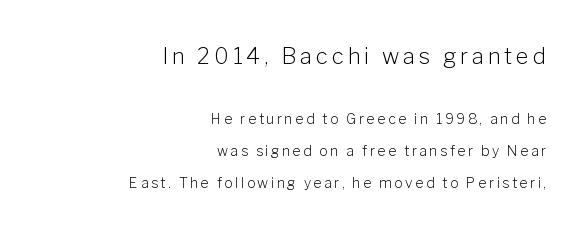
Q: Is the text bold? A: No.
Q: Is the text italic (slanted)? A: No, it is upright.
Q: Is the text underlined? A: No.
Q: How is the paragraph aligned? A: Right-aligned.
Q: Is the spacing between lines tight, normal or loose? A: Loose.
Q: Which block of text is set in a larger size, the first (top) or the second (bottom)? A: The first (top) one.
